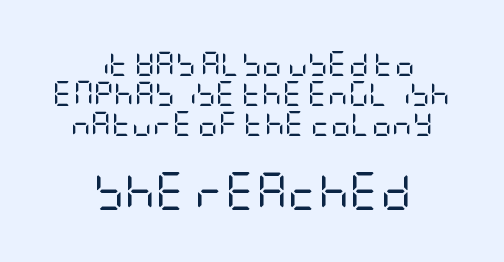
Q: Is the text bold? A: No.
Q: Is the text italic (slanted)? A: No, it is upright.
Q: Is the typeface a serif or a sans-serif typeface? A: Sans-serif.
Q: Is the text underlined? A: No.
Q: How is the paragraph aligned? A: Centered.
Q: Is the spacing between letters normal or unusually wide? A: Normal.
Q: Which block of text is set in a larger size, the first (top) or the second (bottom)? A: The second (bottom) one.
Q: Width (condensed, normal, or wide)? A: Condensed.
Q: Stroke contrast? A: Low.
Q: x-height? A: Large.
